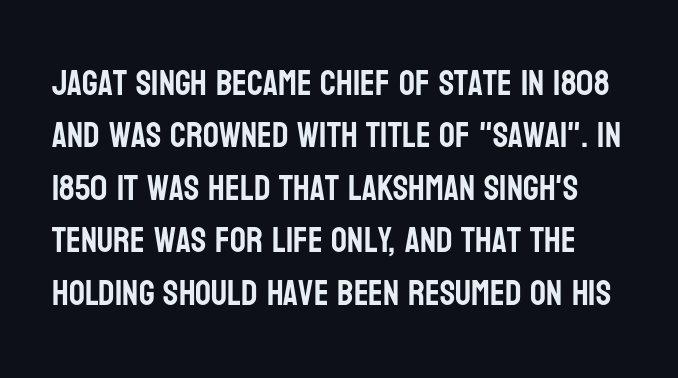
The image shows 35 px condensed sans-serif type, upright; set normal line spacing (1.5x), normal letter spacing, not underlined; low stroke contrast and a large x-height.
